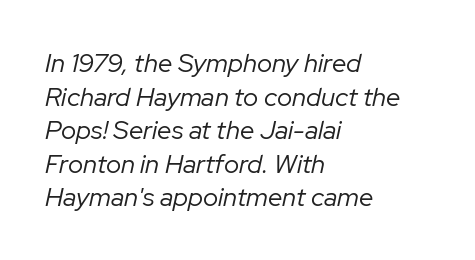
Q: Is the text bold? A: No.
Q: Is the text italic (slanted)? A: Yes, it leans right by about 12 degrees.
Q: Is the text underlined? A: No.
Q: How is the paragraph aligned? A: Left-aligned.
Q: Is the spacing between letters normal or unusually wide? A: Normal.
Q: Is the spacing between lines tight, normal or loose? A: Normal.
